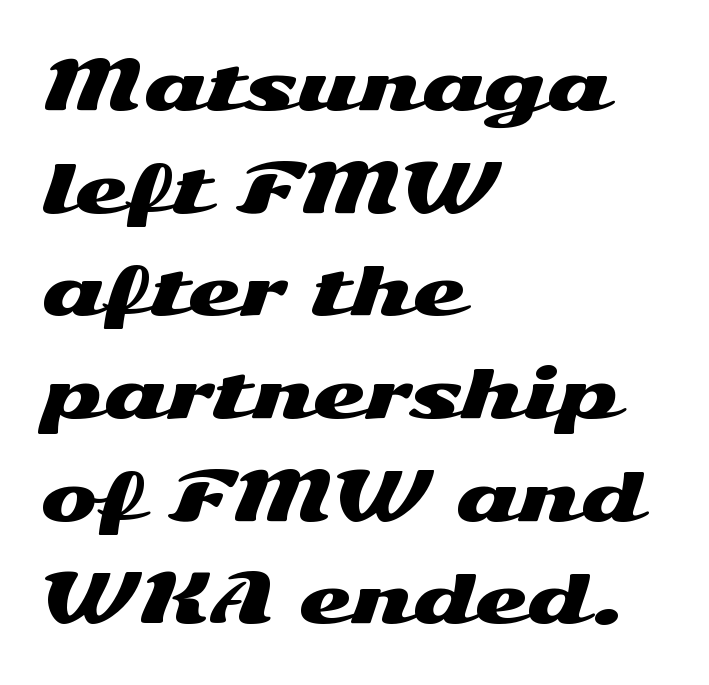
Q: Is the text italic (slanted)? A: Yes.
Q: Is the typeface a serif or a sans-serif typeface? A: Sans-serif.
Q: Is the text underlined? A: No.
Q: How is the paragraph aligned? A: Left-aligned.
Q: Is the spacing between letters normal or unusually wide? A: Normal.
Q: Is the spacing between lines tight, normal or loose? A: Normal.
Q: Width (condensed, normal, or wide)? A: Wide.
Q: Stroke contrast? A: Medium.
Q: x-height? A: Medium.
Q: Monospaced? A: No.
